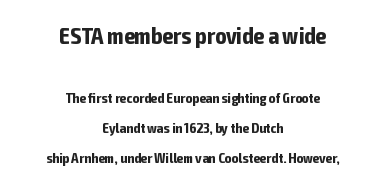
Q: Is the text bold? A: Yes.
Q: Is the text italic (slanted)? A: No, it is upright.
Q: Is the text underlined? A: No.
Q: How is the paragraph aligned? A: Centered.
Q: Is the spacing between letters normal or unusually wide? A: Normal.
Q: Is the spacing between lines tight, normal or loose? A: Loose.
Q: Which block of text is set in a larger size, the first (top) or the second (bottom)? A: The first (top) one.
